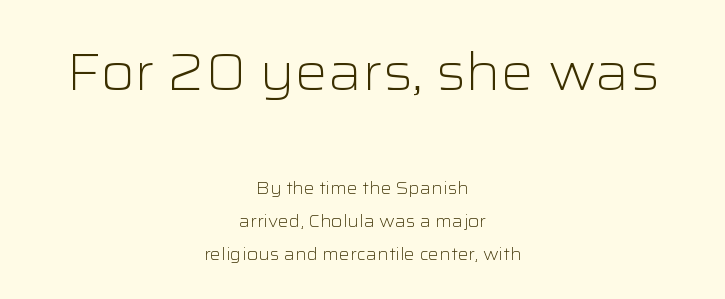
{"serif": "no", "italic": "no", "bold": "no", "weight": "light", "width": "wide", "stroke_contrast": "low", "x_height": "medium", "monospaced": "no", "underline": "no", "align": "center", "line_spacing": "loose", "line_spacing_ratio": 1.96, "letter_spacing": "normal", "letter_spacing_em": 0.0, "larger_block": "first", "size_ratio": 3.06, "glyph_px": 52}
